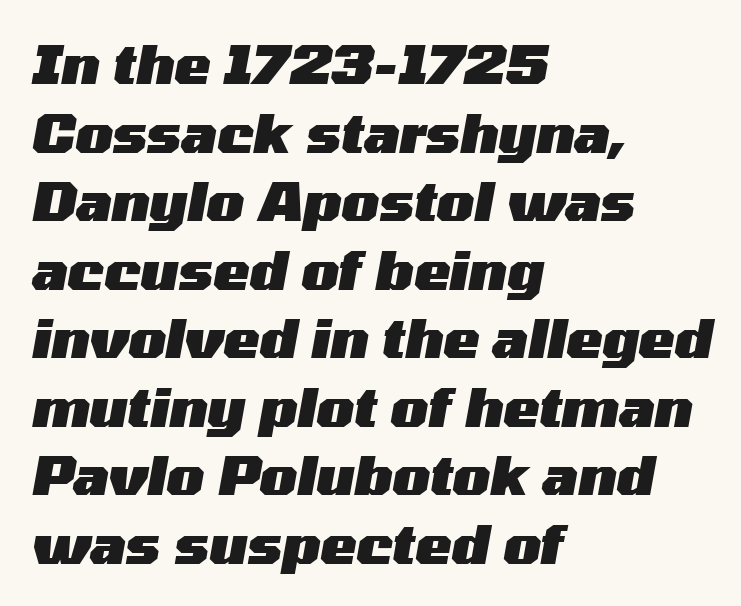
Q: Is the text bold? A: Yes.
Q: Is the text italic (slanted)? A: Yes, it leans right by about 10 degrees.
Q: Is the text underlined? A: No.
Q: How is the paragraph aligned? A: Left-aligned.
Q: Is the spacing between letters normal or unusually wide? A: Normal.
Q: Is the spacing between lines tight, normal or loose? A: Normal.
Q: Width (condensed, normal, or wide)? A: Wide.
Q: Stroke contrast? A: Medium.
Q: x-height? A: Medium.
Q: Monospaced? A: No.
